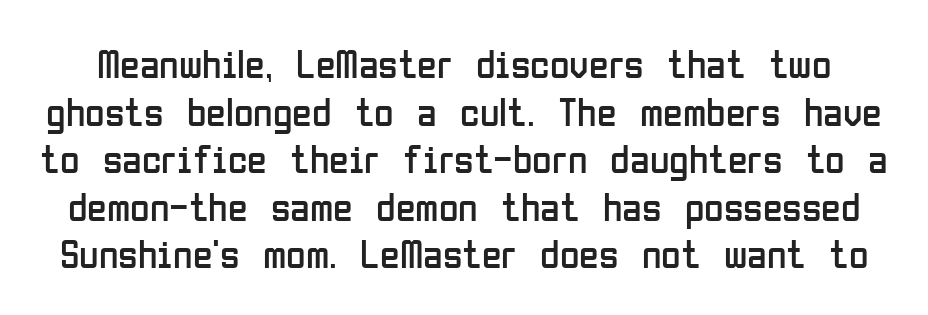
Q: Is the text bold? A: No.
Q: Is the text italic (slanted)? A: No, it is upright.
Q: Is the typeface a serif or a sans-serif typeface? A: Sans-serif.
Q: Is the text underlined? A: No.
Q: Is the spacing between letters normal or unusually wide? A: Normal.
Q: Width (condensed, normal, or wide)? A: Condensed.
Q: Stroke contrast? A: Low.
Q: x-height? A: Medium.
Q: Monospaced? A: No.
